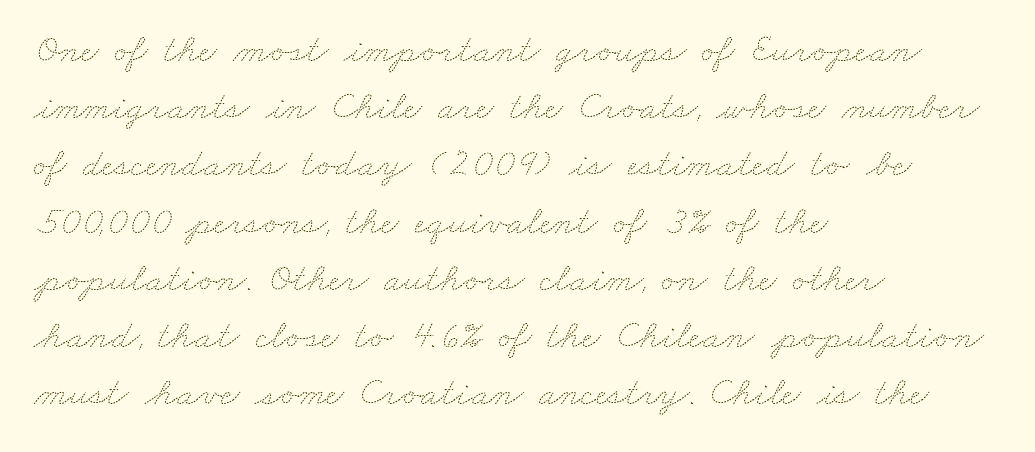
{"bold": "no", "weight": "thin", "width": "wide", "stroke_contrast": "medium", "x_height": "small", "monospaced": "no", "underline": "no", "align": "left", "line_spacing": "normal", "line_spacing_ratio": 1.43, "letter_spacing": "normal", "letter_spacing_em": 0.0, "glyph_px": 40}
